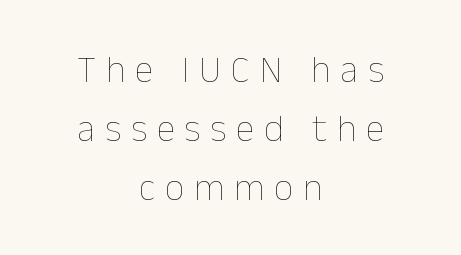
Q: Is the text bold? A: No.
Q: Is the text italic (slanted)? A: No, it is upright.
Q: Is the text underlined? A: No.
Q: How is the paragraph aligned? A: Centered.
Q: Is the spacing between letters normal or unusually wide? A: Unusually wide.
Q: Is the spacing between lines tight, normal or loose? A: Normal.
Q: Width (condensed, normal, or wide)? A: Normal.
Q: Stroke contrast? A: Low.
Q: x-height? A: Medium.
Q: Monospaced? A: No.
